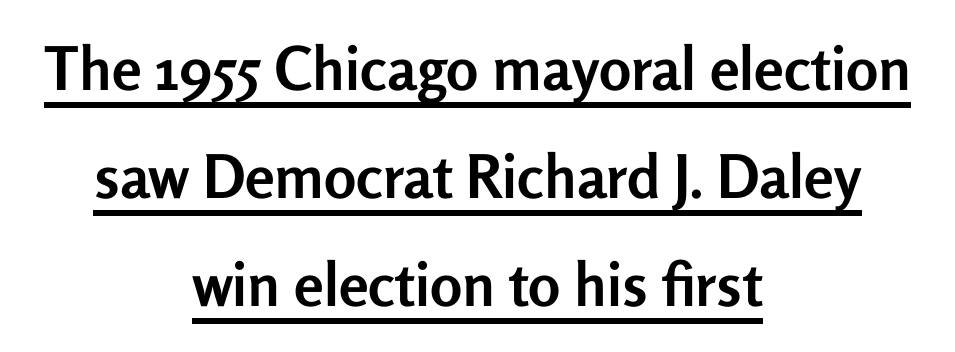
Unlike a traditional serif, this face leaves its strokes unadorned. The paragraph has two soft edges and a firm central axis. These lines carry a lot of weight — the face is fully bold. Inter-character spacing is left at the font's built-in metrics.
